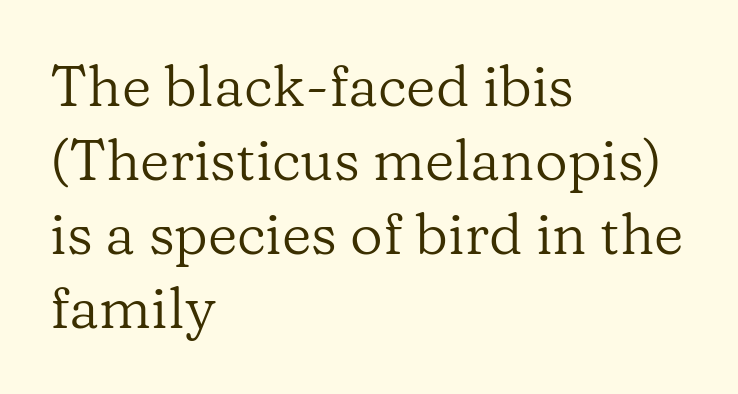
Q: Is the text bold? A: No.
Q: Is the text italic (slanted)? A: No, it is upright.
Q: Is the typeface a serif or a sans-serif typeface? A: Serif.
Q: Is the text underlined? A: No.
Q: How is the paragraph aligned? A: Left-aligned.
Q: Is the spacing between letters normal or unusually wide? A: Normal.
Q: Is the spacing between lines tight, normal or loose? A: Normal.
Q: Width (condensed, normal, or wide)? A: Normal.
Q: Stroke contrast? A: Low.
Q: x-height? A: Medium.
Q: Monospaced? A: No.
